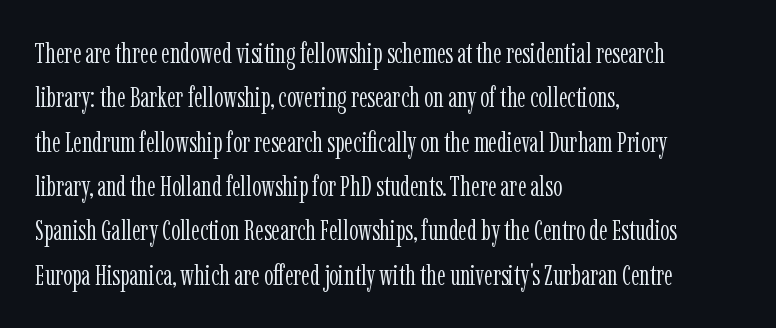
The image shows 29 px light, condensed serif type, upright; set left-aligned, normal line spacing (1.53x), normal letter spacing, not underlined; low stroke contrast and a medium x-height.
